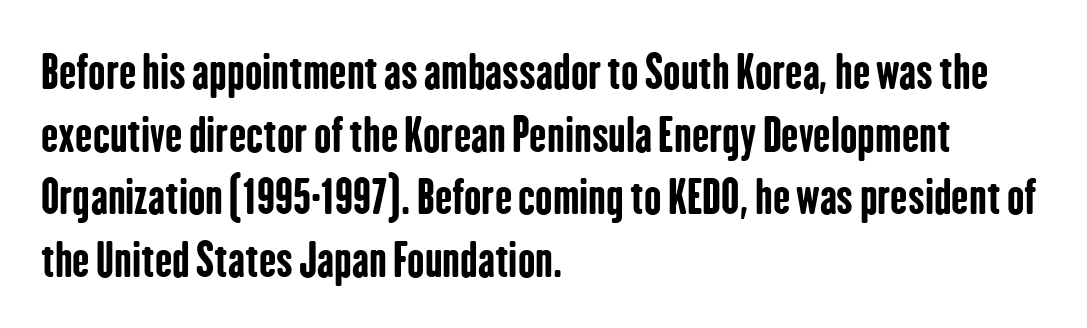
{"serif": "no", "italic": "no", "bold": "yes", "weight": "bold", "width": "condensed", "stroke_contrast": "low", "x_height": "medium", "monospaced": "no", "underline": "no", "align": "left", "line_spacing": "normal", "line_spacing_ratio": 1.36, "letter_spacing": "normal", "letter_spacing_em": 0.0, "glyph_px": 46}
